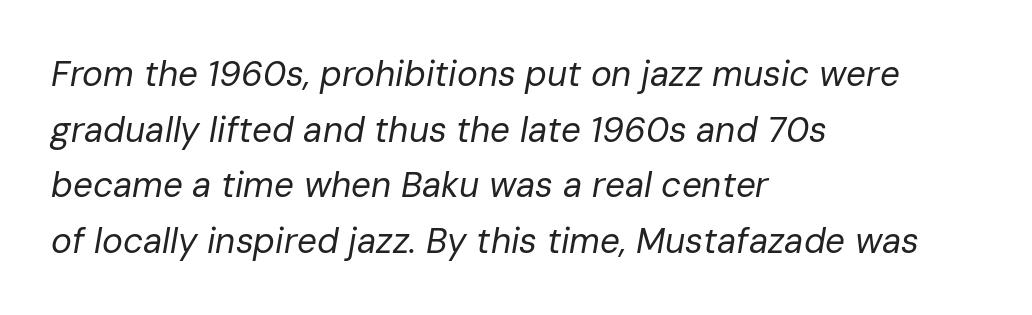
The image shows 35 px regular-weight type, italic (leaning right); set left-aligned, normal line spacing (1.59x), normal letter spacing, not underlined; low stroke contrast and a medium x-height.
